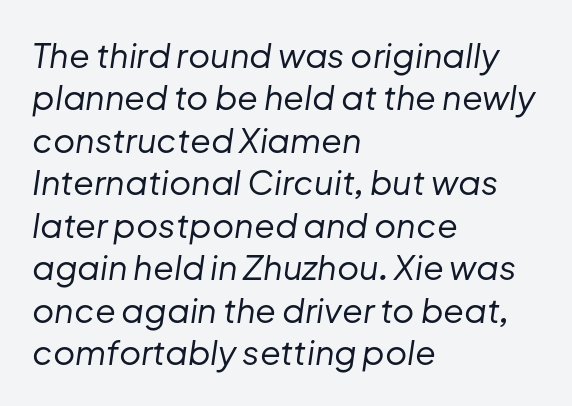
{"italic": "yes", "lean": "right", "slant_degrees": 8, "bold": "no", "weight": "regular", "width": "normal", "stroke_contrast": "low", "x_height": "medium", "monospaced": "no", "underline": "no", "align": "left", "line_spacing": "normal", "line_spacing_ratio": 1.25, "letter_spacing": "normal", "letter_spacing_em": 0.0, "glyph_px": 34}
